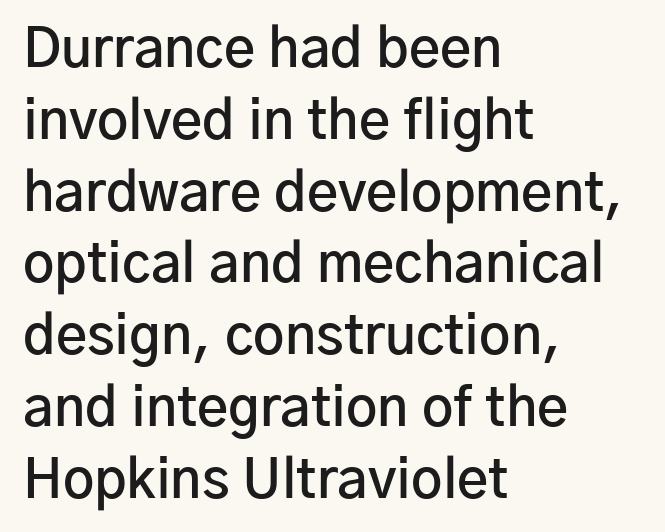
Q: Is the text bold? A: Semi-bold.
Q: Is the text italic (slanted)? A: No, it is upright.
Q: Is the typeface a serif or a sans-serif typeface? A: Sans-serif.
Q: Is the text underlined? A: No.
Q: How is the paragraph aligned? A: Left-aligned.
Q: Is the spacing between letters normal or unusually wide? A: Normal.
Q: Is the spacing between lines tight, normal or loose? A: Normal.
Q: Width (condensed, normal, or wide)? A: Normal.
Q: Stroke contrast? A: Low.
Q: x-height? A: Medium.
Q: Monospaced? A: No.
